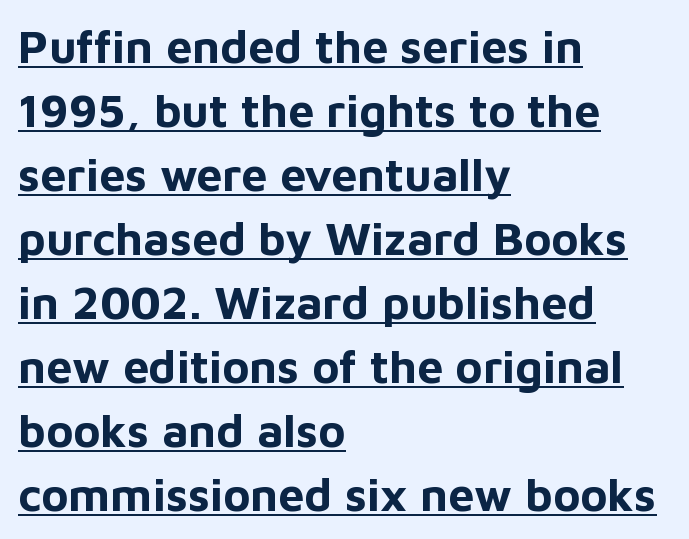
{"serif": "no", "italic": "no", "bold": "yes", "weight": "bold", "width": "normal", "stroke_contrast": "low", "x_height": "medium", "monospaced": "no", "underline": "yes", "align": "left", "line_spacing": "normal", "line_spacing_ratio": 1.39, "letter_spacing": "normal", "letter_spacing_em": 0.0, "glyph_px": 46}
